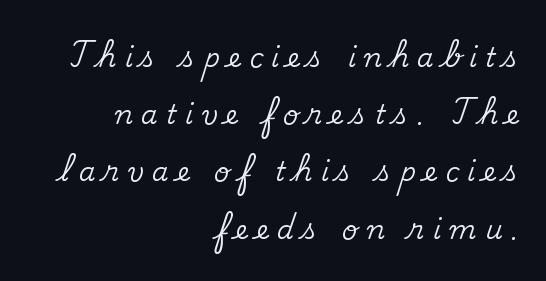
Q: Is the text italic (slanted)? A: Yes.
Q: Is the text underlined? A: No.
Q: How is the paragraph aligned? A: Right-aligned.
Q: Is the spacing between letters normal or unusually wide? A: Unusually wide.
Q: Is the spacing between lines tight, normal or loose? A: Loose.
